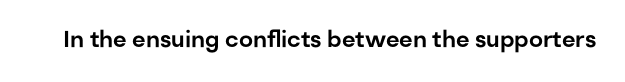
{"italic": "no", "underline": "no", "letter_spacing": "normal", "letter_spacing_em": 0.0, "glyph_px": 23}
